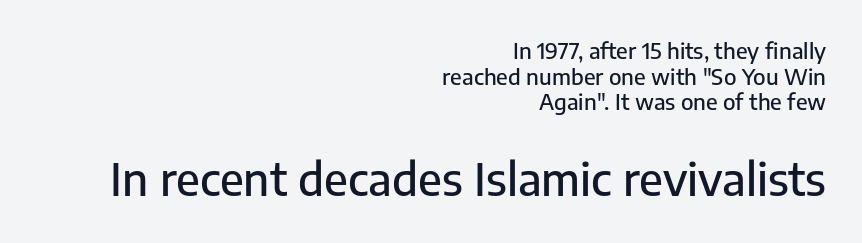
{"serif": "no", "italic": "no", "width": "normal", "stroke_contrast": "low", "x_height": "medium", "monospaced": "no", "underline": "no", "align": "right", "line_spacing_ratio": 1.17, "letter_spacing": "normal", "letter_spacing_em": 0.0, "larger_block": "second", "size_ratio": 2.05, "glyph_px": 45}
